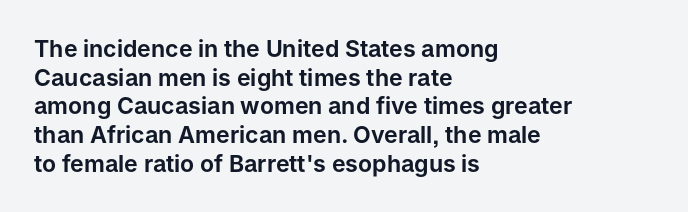
Q: Is the text italic (slanted)? A: No, it is upright.
Q: Is the text underlined? A: No.
Q: How is the paragraph aligned? A: Left-aligned.
Q: Is the spacing between letters normal or unusually wide? A: Normal.
Q: Is the spacing between lines tight, normal or loose? A: Normal.
